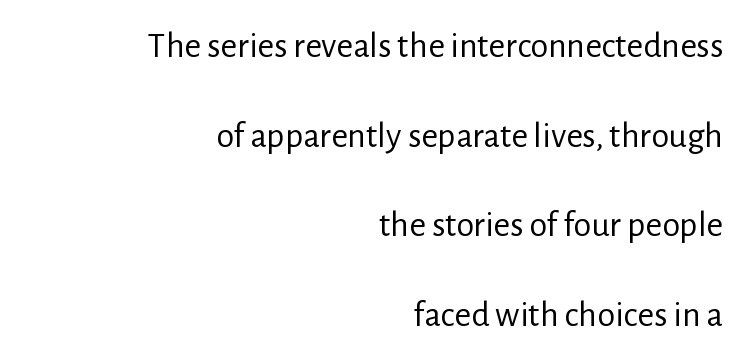
The glyphs are unaccompanied by any horizontal stroke below them. Check where the strokes stop: nothing finishes them off — pure sans. One-word summary of the alignment: right. Every character sits straight up, as roman type does. Nothing heavy about these letters — not bold at all. Each new line begins a long way beneath the previous one.
